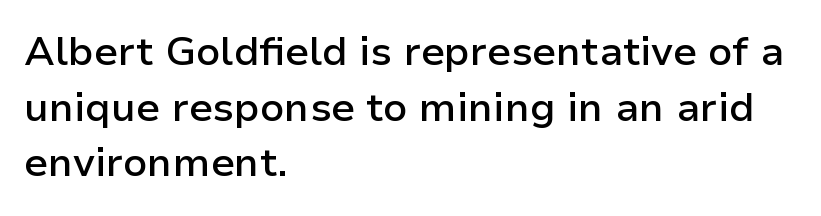
Q: Is the text bold? A: Semi-bold.
Q: Is the text italic (slanted)? A: No, it is upright.
Q: Is the typeface a serif or a sans-serif typeface? A: Sans-serif.
Q: Is the text underlined? A: No.
Q: How is the paragraph aligned? A: Left-aligned.
Q: Is the spacing between letters normal or unusually wide? A: Normal.
Q: Is the spacing between lines tight, normal or loose? A: Normal.
Q: Width (condensed, normal, or wide)? A: Normal.
Q: Stroke contrast? A: Low.
Q: x-height? A: Medium.
Q: Monospaced? A: No.
